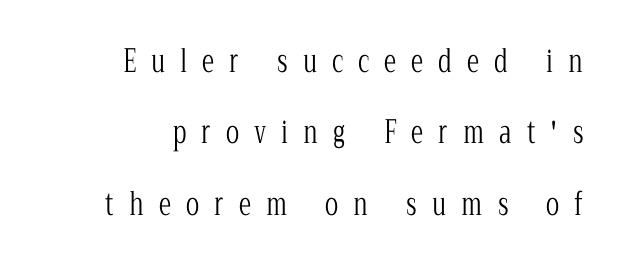
Ordinary non-slanted type is in use. Note the varied advance widths — an 'i' is clearly narrower than an 'm'. Reading down the block, your eye finds every line finishing at a fixed right position. Summary of weight: not heavy and not bold. The space between consecutive lines is lavish.
